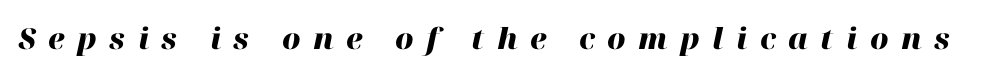
Q: Is the text bold? A: Yes.
Q: Is the text italic (slanted)? A: Yes, it leans right by about 12 degrees.
Q: Is the text underlined? A: No.
Q: Is the spacing between letters normal or unusually wide? A: Unusually wide.
Q: Width (condensed, normal, or wide)? A: Normal.
Q: Stroke contrast? A: High.
Q: x-height? A: Medium.
Q: Monospaced? A: No.
